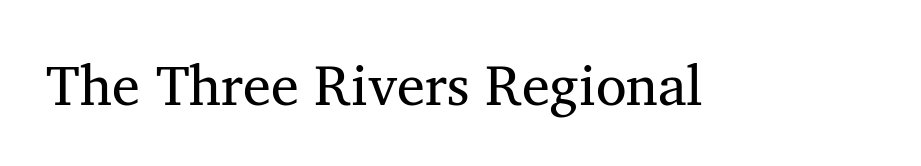
{"serif": "yes", "bold": "no", "weight": "regular", "width": "normal", "stroke_contrast": "medium", "x_height": "medium", "monospaced": "no", "underline": "no", "letter_spacing": "normal", "letter_spacing_em": 0.0, "glyph_px": 56}
